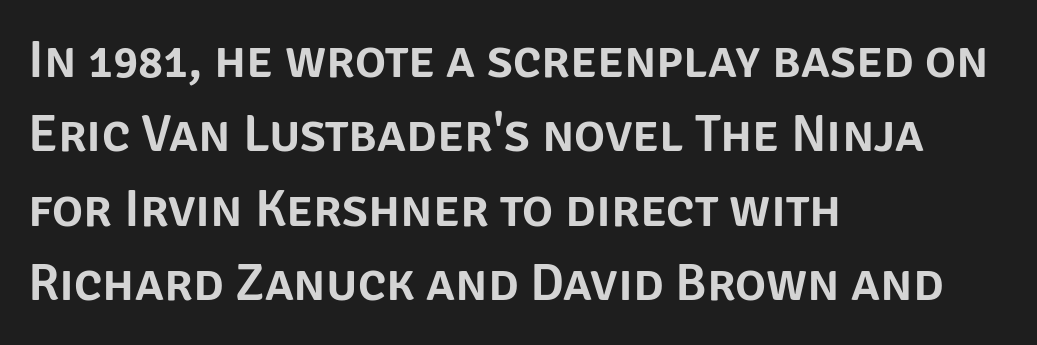
{"serif": "no", "italic": "no", "width": "normal", "stroke_contrast": "low", "x_height": "large", "monospaced": "no", "underline": "no", "align": "left", "line_spacing": "normal", "line_spacing_ratio": 1.43, "letter_spacing": "normal", "letter_spacing_em": 0.0, "glyph_px": 52}
